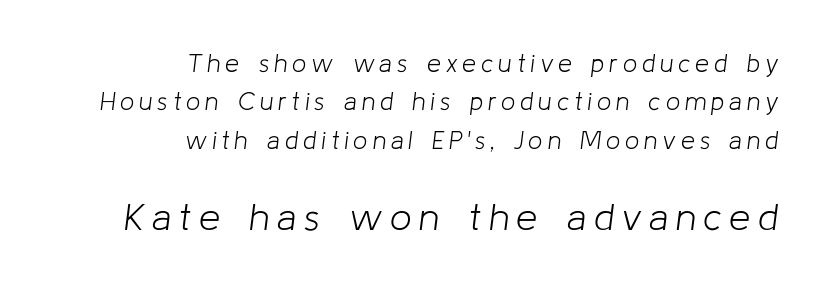
Q: Is the text bold? A: No.
Q: Is the text italic (slanted)? A: Yes, it leans right by about 8 degrees.
Q: Is the text underlined? A: No.
Q: How is the paragraph aligned? A: Right-aligned.
Q: Is the spacing between letters normal or unusually wide? A: Unusually wide.
Q: Is the spacing between lines tight, normal or loose? A: Normal.
Q: Which block of text is set in a larger size, the first (top) or the second (bottom)? A: The second (bottom) one.
Q: Width (condensed, normal, or wide)? A: Normal.
Q: Stroke contrast? A: Low.
Q: x-height? A: Medium.
Q: Monospaced? A: No.
